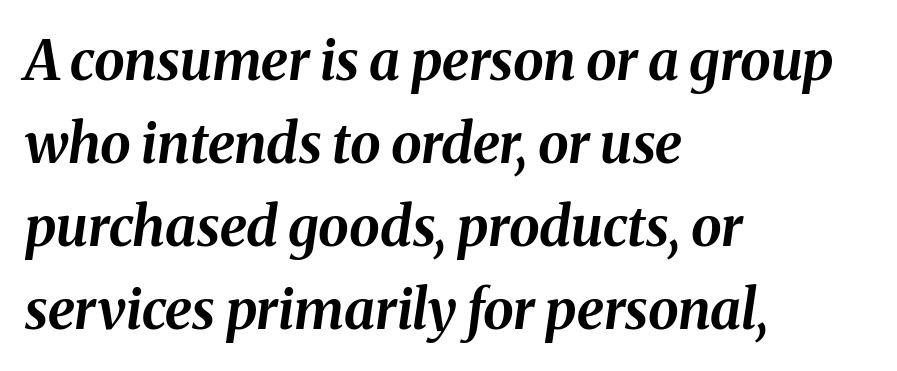
{"italic": "yes", "lean": "right", "slant_degrees": 8, "bold": "yes", "weight": "bold", "width": "normal", "stroke_contrast": "medium", "x_height": "medium", "monospaced": "no", "underline": "no", "align": "left", "line_spacing": "normal", "line_spacing_ratio": 1.51, "letter_spacing": "normal", "letter_spacing_em": 0.0, "glyph_px": 55}
